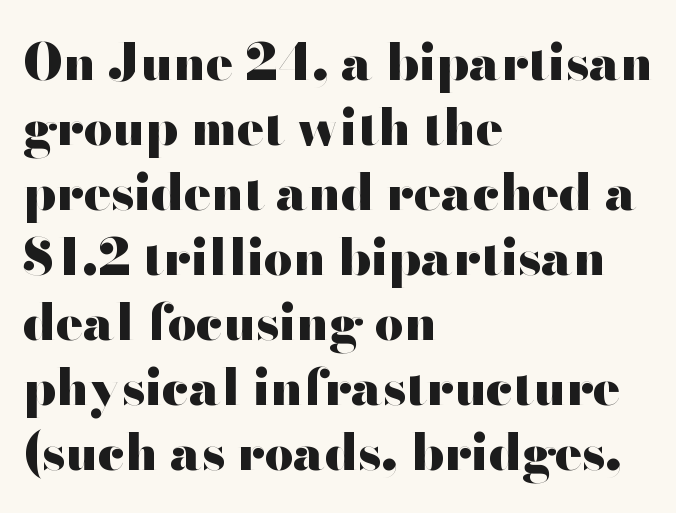
The rendering uses natural spacing where letterforms have individual widths. In terms of posture, this sample is upright. Is this a sans? Yes — the strokes have no serifs. Students, note that the glyphs here touch the page at normal intervals. Each glyph is drawn with heavy, bold strokes.
